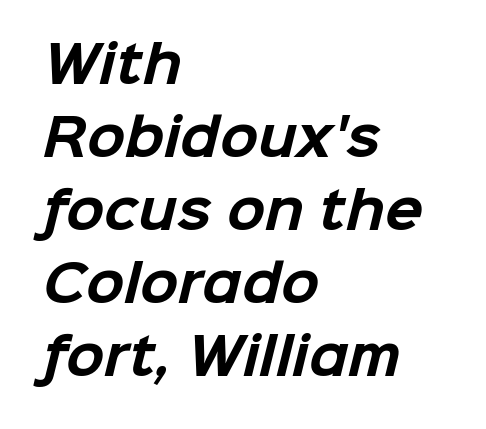
The image shows 50 px bold sans-serif type; set left-aligned, normal line spacing (1.46x), normal letter spacing, not underlined; low stroke contrast and a medium x-height.
